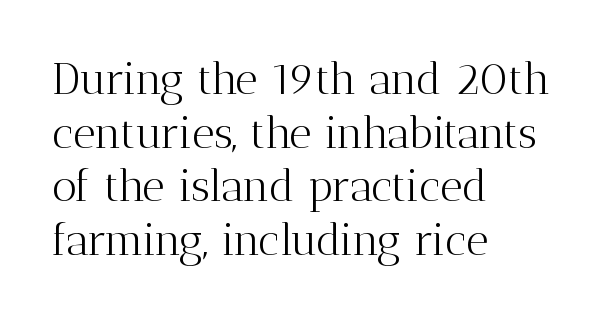
Q: Is the text bold? A: No.
Q: Is the text italic (slanted)? A: No, it is upright.
Q: Is the typeface a serif or a sans-serif typeface? A: Serif.
Q: Is the text underlined? A: No.
Q: How is the paragraph aligned? A: Left-aligned.
Q: Is the spacing between letters normal or unusually wide? A: Normal.
Q: Width (condensed, normal, or wide)? A: Normal.
Q: Stroke contrast? A: Medium.
Q: x-height? A: Medium.
Q: Monospaced? A: No.
